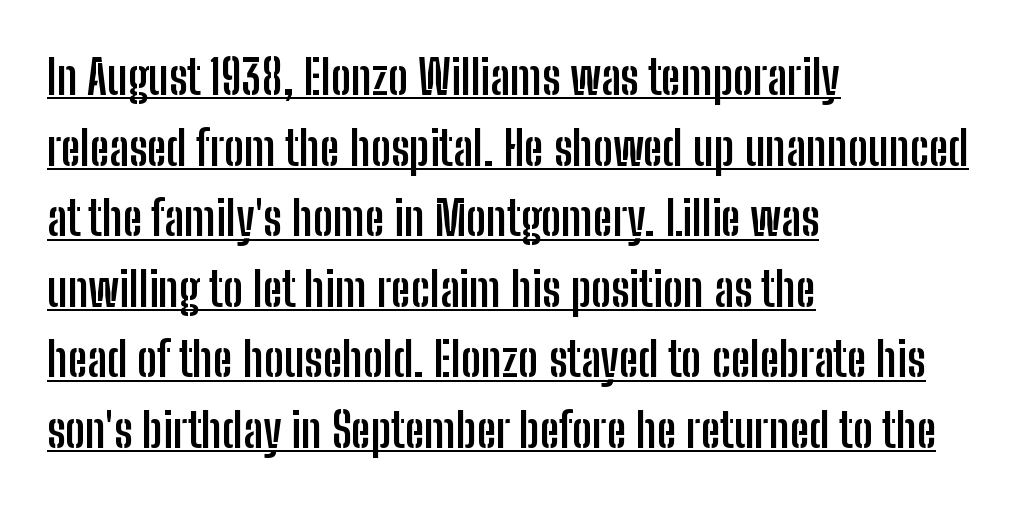
Q: Is the text bold? A: Yes.
Q: Is the text italic (slanted)? A: No, it is upright.
Q: Is the typeface a serif or a sans-serif typeface? A: Sans-serif.
Q: Is the text underlined? A: Yes.
Q: How is the paragraph aligned? A: Left-aligned.
Q: Is the spacing between letters normal or unusually wide? A: Normal.
Q: Is the spacing between lines tight, normal or loose? A: Normal.
Q: Width (condensed, normal, or wide)? A: Condensed.
Q: Stroke contrast? A: Low.
Q: x-height? A: Medium.
Q: Monospaced? A: No.
